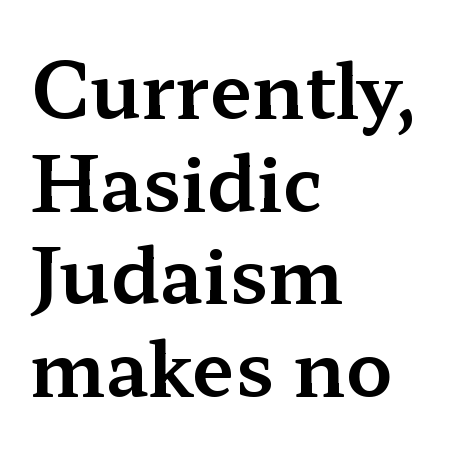
Q: Is the text italic (slanted)? A: No, it is upright.
Q: Is the typeface a serif or a sans-serif typeface? A: Serif.
Q: Is the text underlined? A: No.
Q: How is the paragraph aligned? A: Left-aligned.
Q: Is the spacing between letters normal or unusually wide? A: Normal.
Q: Width (condensed, normal, or wide)? A: Wide.
Q: Stroke contrast? A: Medium.
Q: x-height? A: Medium.
Q: Monospaced? A: No.
